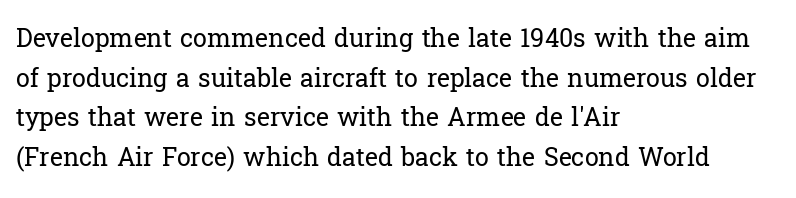
{"italic": "no", "bold": "no", "underline": "no", "align": "left", "line_spacing": "normal", "line_spacing_ratio": 1.59, "letter_spacing": "normal", "letter_spacing_em": 0.0, "glyph_px": 25}
